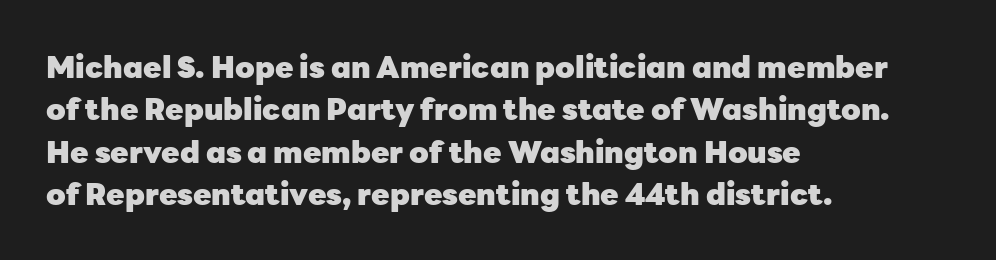
The image shows 30 px heavy sans-serif type, upright; set left-aligned, normal line spacing (1.41x), normal letter spacing, not underlined; low stroke contrast and a medium x-height.
